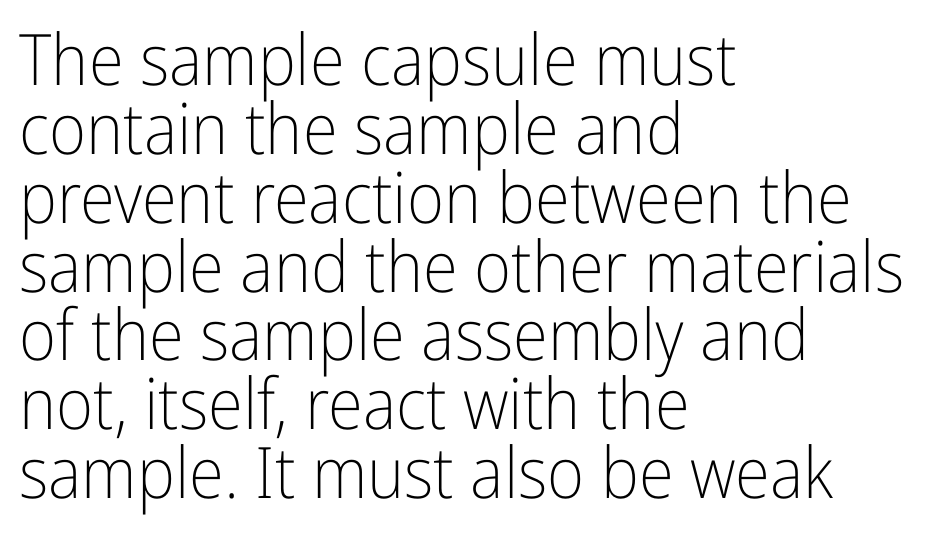
{"serif": "no", "italic": "no", "bold": "no", "weight": "light", "width": "condensed", "stroke_contrast": "low", "x_height": "medium", "monospaced": "no", "underline": "no", "align": "left", "line_spacing": "tight", "line_spacing_ratio": 0.97, "letter_spacing": "normal", "letter_spacing_em": 0.0, "glyph_px": 71}
